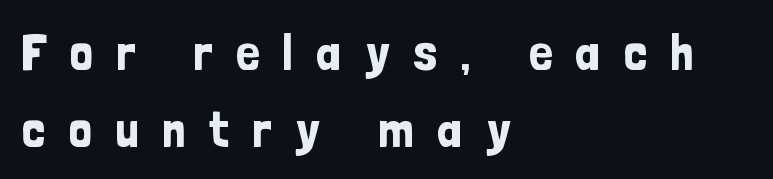
{"serif": "no", "italic": "no", "width": "condensed", "stroke_contrast": "low", "x_height": "medium", "monospaced": "no", "underline": "no", "align": "left", "line_spacing": "normal", "line_spacing_ratio": 1.48, "letter_spacing": "wide", "letter_spacing_em": 0.44, "glyph_px": 52}
